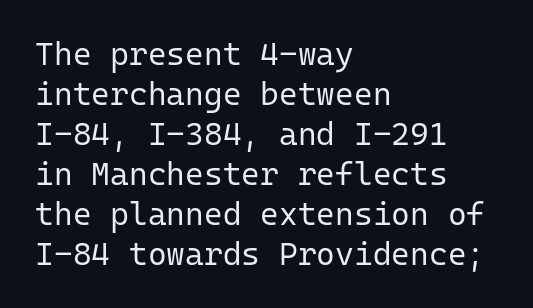
Q: Is the text bold? A: No.
Q: Is the text italic (slanted)? A: No, it is upright.
Q: Is the typeface a serif or a sans-serif typeface? A: Sans-serif.
Q: Is the text underlined? A: No.
Q: How is the paragraph aligned? A: Left-aligned.
Q: Is the spacing between letters normal or unusually wide? A: Normal.
Q: Is the spacing between lines tight, normal or loose? A: Normal.
Q: Width (condensed, normal, or wide)? A: Normal.
Q: Stroke contrast? A: Low.
Q: x-height? A: Medium.
Q: Monospaced? A: Yes.
